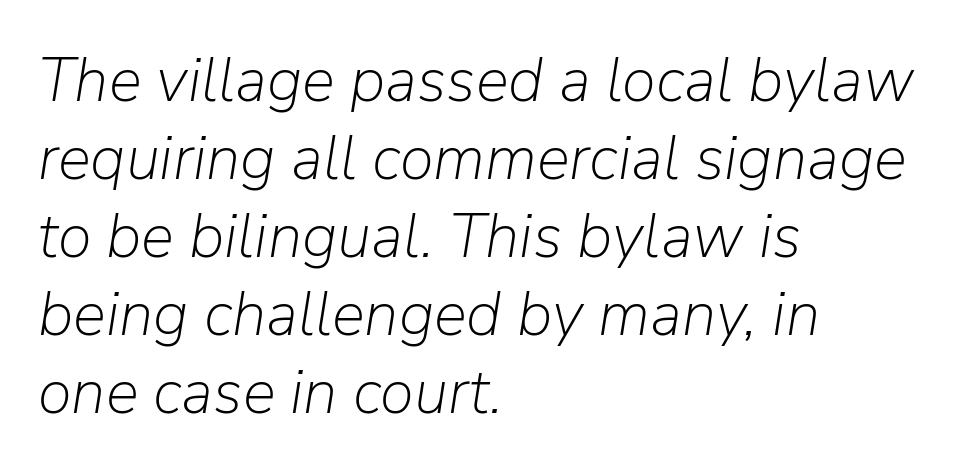
{"italic": "yes", "lean": "right", "slant_degrees": 9, "bold": "no", "weight": "light", "width": "normal", "stroke_contrast": "low", "x_height": "medium", "monospaced": "no", "underline": "no", "align": "left", "line_spacing": "normal", "line_spacing_ratio": 1.26, "letter_spacing": "normal", "letter_spacing_em": 0.0, "glyph_px": 62}
